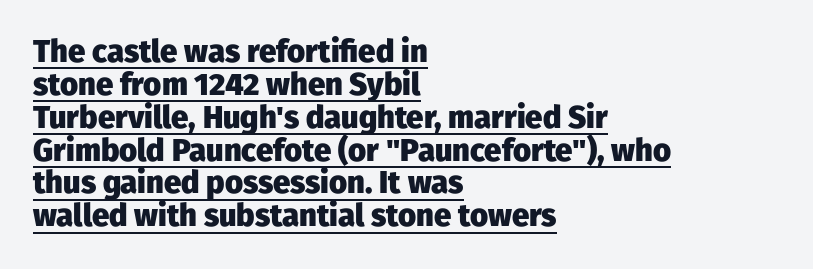
Q: Is the text bold? A: Yes.
Q: Is the text italic (slanted)? A: No, it is upright.
Q: Is the typeface a serif or a sans-serif typeface? A: Sans-serif.
Q: Is the text underlined? A: Yes.
Q: How is the paragraph aligned? A: Left-aligned.
Q: Is the spacing between letters normal or unusually wide? A: Normal.
Q: Is the spacing between lines tight, normal or loose? A: Tight.
Q: Width (condensed, normal, or wide)? A: Normal.
Q: Stroke contrast? A: Low.
Q: x-height? A: Medium.
Q: Monospaced? A: No.
